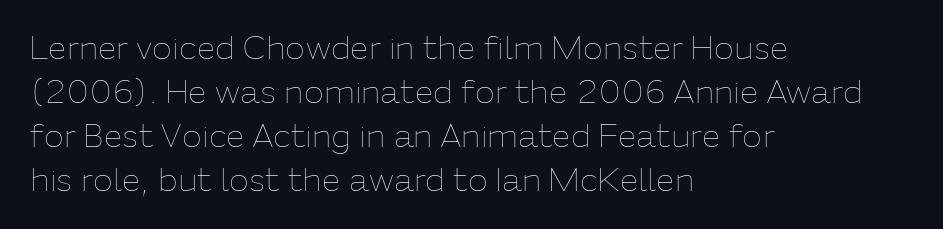
Q: Is the text bold? A: No.
Q: Is the text italic (slanted)? A: No, it is upright.
Q: Is the text underlined? A: No.
Q: How is the paragraph aligned? A: Left-aligned.
Q: Is the spacing between letters normal or unusually wide? A: Normal.
Q: Is the spacing between lines tight, normal or loose? A: Normal.
Q: Width (condensed, normal, or wide)? A: Normal.
Q: Stroke contrast? A: Low.
Q: x-height? A: Medium.
Q: Monospaced? A: No.
